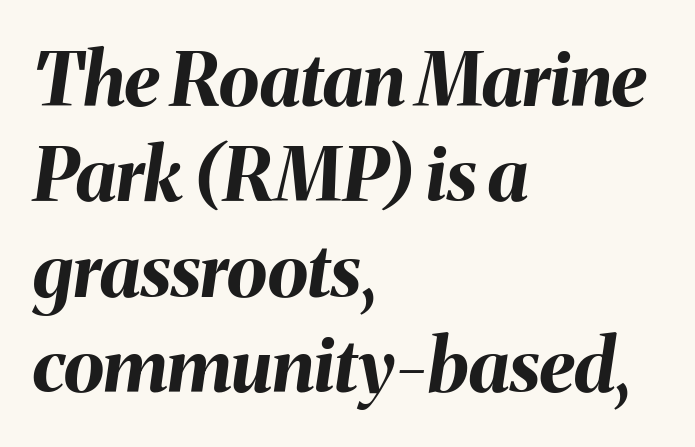
The image shows 74 px bold type, italic (leaning right); set left-aligned, normal line spacing (1.29x), normal letter spacing, not underlined; medium stroke contrast and a medium x-height.
